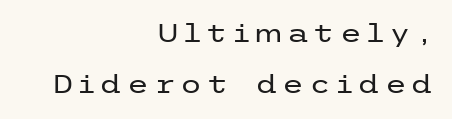
Leftover space on each line is placed entirely before the opening word. Weight class: somewhere from thin through regular. Glance below the letters and you will spot only blank space. Posture: vertical. Each new line begins a long way beneath the previous one.
